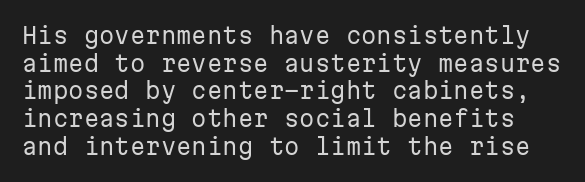
{"italic": "no", "bold": "no", "underline": "no", "line_spacing": "normal", "line_spacing_ratio": 1.26, "letter_spacing": "normal", "letter_spacing_em": 0.0, "glyph_px": 22}
